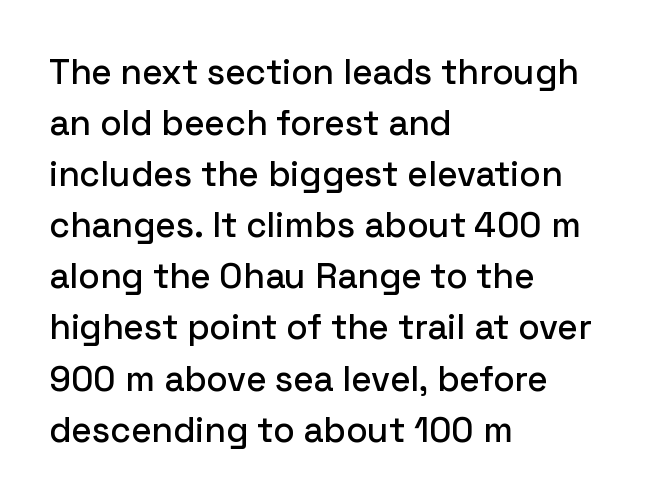
The image shows 35 px sans-serif type, upright; set left-aligned, normal line spacing (1.46x), normal letter spacing, not underlined; low stroke contrast and a medium x-height.
